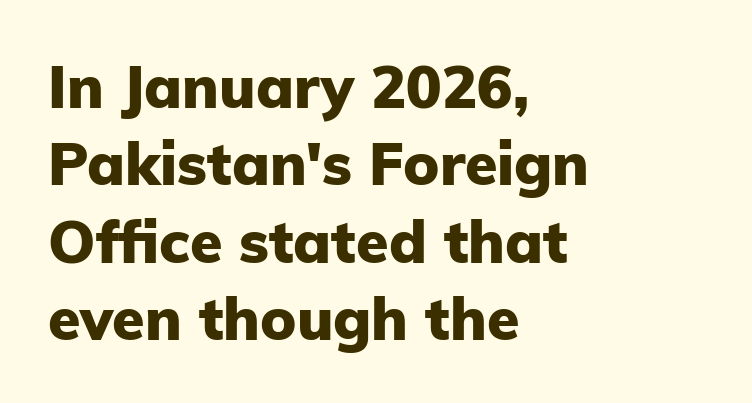
Q: Is the text bold? A: Yes.
Q: Is the text italic (slanted)? A: No, it is upright.
Q: Is the typeface a serif or a sans-serif typeface? A: Sans-serif.
Q: Is the text underlined? A: No.
Q: How is the paragraph aligned? A: Left-aligned.
Q: Is the spacing between letters normal or unusually wide? A: Normal.
Q: Is the spacing between lines tight, normal or loose? A: Normal.
Q: Width (condensed, normal, or wide)? A: Normal.
Q: Stroke contrast? A: Low.
Q: x-height? A: Medium.
Q: Monospaced? A: No.
